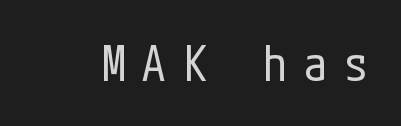
Q: Is the text bold? A: No.
Q: Is the text italic (slanted)? A: No, it is upright.
Q: Is the typeface a serif or a sans-serif typeface? A: Sans-serif.
Q: Is the text underlined? A: No.
Q: Is the spacing between letters normal or unusually wide? A: Unusually wide.
Q: Width (condensed, normal, or wide)? A: Condensed.
Q: Stroke contrast? A: Low.
Q: x-height? A: Medium.
